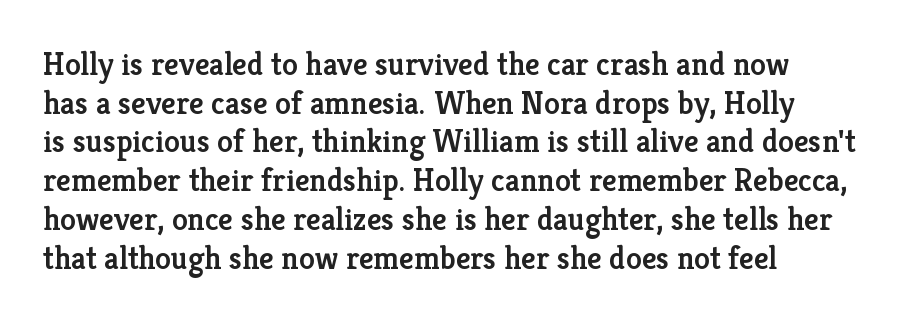
Q: Is the text bold? A: Semi-bold.
Q: Is the text italic (slanted)? A: No, it is upright.
Q: Is the typeface a serif or a sans-serif typeface? A: Serif.
Q: Is the text underlined? A: No.
Q: Is the spacing between letters normal or unusually wide? A: Normal.
Q: Width (condensed, normal, or wide)? A: Normal.
Q: Stroke contrast? A: Low.
Q: x-height? A: Medium.
Q: Monospaced? A: No.
